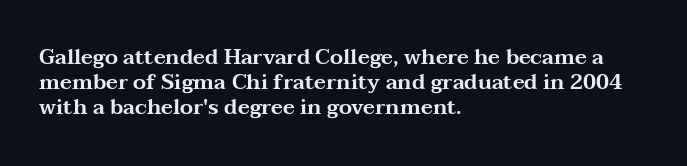
Posture: straight, roman, zero tilt. A clean baseline with only descenders dipping below it. Does the copy run flush right? No — it runs flush left. Tracking value appears to be zero — textbook default spacing.
